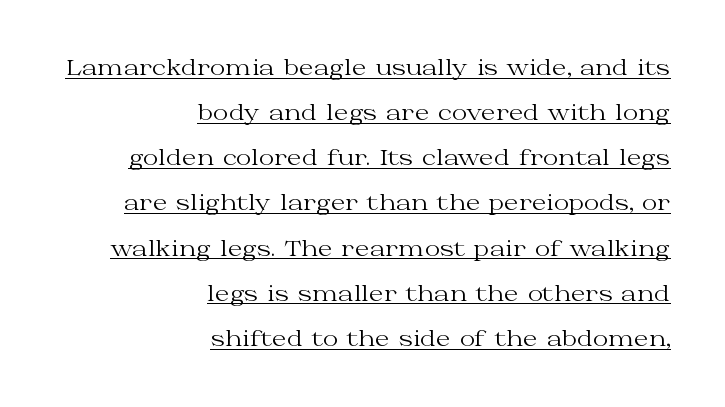
Q: Is the text bold? A: No.
Q: Is the text italic (slanted)? A: No, it is upright.
Q: Is the text underlined? A: Yes.
Q: How is the paragraph aligned? A: Right-aligned.
Q: Is the spacing between letters normal or unusually wide? A: Normal.
Q: Is the spacing between lines tight, normal or loose? A: Loose.
